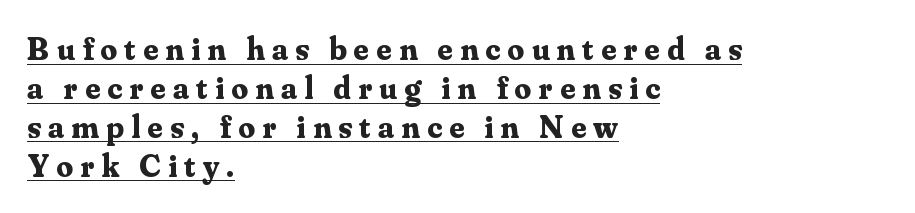
{"serif": "yes", "italic": "no", "bold": "yes", "weight": "bold", "width": "normal", "stroke_contrast": "medium", "x_height": "small", "monospaced": "no", "underline": "yes", "align": "left", "line_spacing_ratio": 1.18, "letter_spacing": "wide", "letter_spacing_em": 0.22, "glyph_px": 33}
